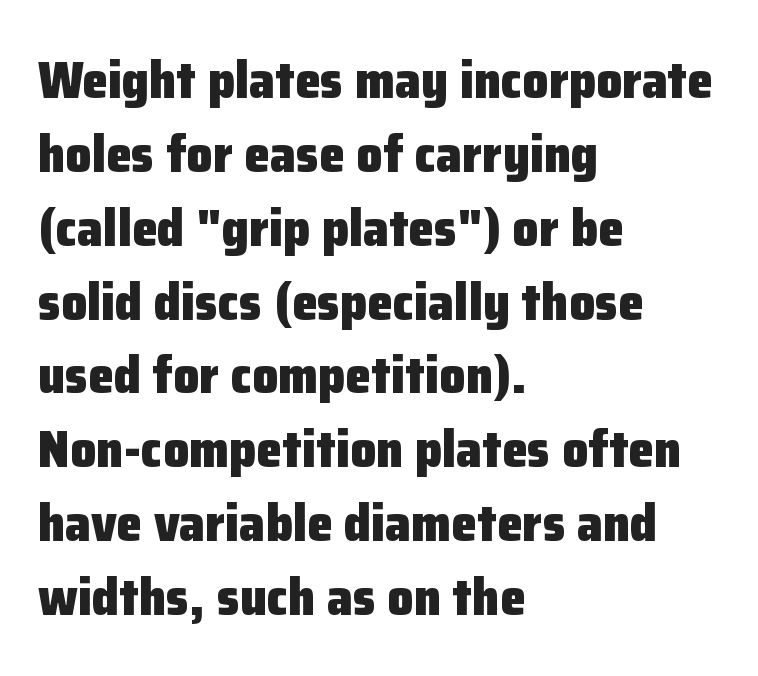
Q: Is the text bold? A: Yes.
Q: Is the text italic (slanted)? A: No, it is upright.
Q: Is the typeface a serif or a sans-serif typeface? A: Sans-serif.
Q: Is the text underlined? A: No.
Q: How is the paragraph aligned? A: Left-aligned.
Q: Is the spacing between letters normal or unusually wide? A: Normal.
Q: Is the spacing between lines tight, normal or loose? A: Normal.
Q: Width (condensed, normal, or wide)? A: Normal.
Q: Stroke contrast? A: Low.
Q: x-height? A: Medium.
Q: Monospaced? A: No.
